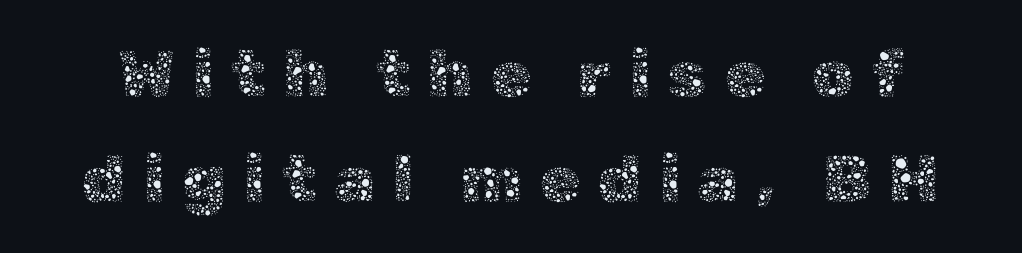
{"italic": "no", "bold": "no", "weight": "thin", "width": "normal", "x_height": "medium", "monospaced": "no", "underline": "no", "line_spacing": "normal", "line_spacing_ratio": 1.56, "letter_spacing": "wide", "letter_spacing_em": 0.25, "glyph_px": 67}
